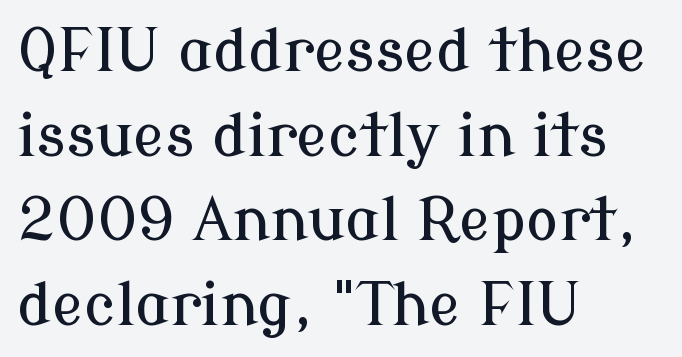
Q: Is the text italic (slanted)? A: No, it is upright.
Q: Is the typeface a serif or a sans-serif typeface? A: Serif.
Q: Is the text underlined? A: No.
Q: How is the paragraph aligned? A: Left-aligned.
Q: Is the spacing between letters normal or unusually wide? A: Normal.
Q: Is the spacing between lines tight, normal or loose? A: Normal.
Q: Width (condensed, normal, or wide)? A: Normal.
Q: Stroke contrast? A: Low.
Q: x-height? A: Medium.
Q: Monospaced? A: No.
